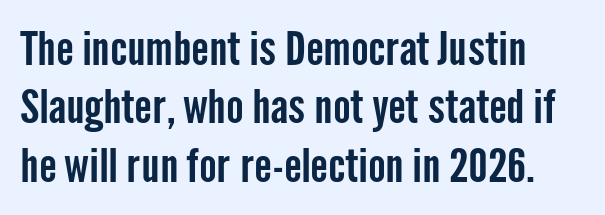
Q: Is the text italic (slanted)? A: No, it is upright.
Q: Is the typeface a serif or a sans-serif typeface? A: Sans-serif.
Q: Is the text underlined? A: No.
Q: How is the paragraph aligned? A: Left-aligned.
Q: Is the spacing between letters normal or unusually wide? A: Normal.
Q: Width (condensed, normal, or wide)? A: Condensed.
Q: Stroke contrast? A: Low.
Q: x-height? A: Medium.
Q: Monospaced? A: No.
